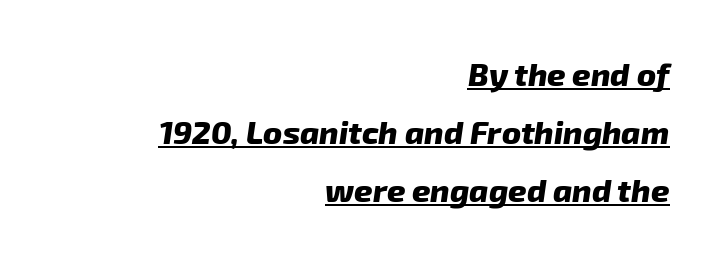
Q: Is the text bold? A: Yes.
Q: Is the text italic (slanted)? A: Yes, it leans right by about 8 degrees.
Q: Is the text underlined? A: Yes.
Q: How is the paragraph aligned? A: Right-aligned.
Q: Is the spacing between letters normal or unusually wide? A: Normal.
Q: Width (condensed, normal, or wide)? A: Normal.
Q: Stroke contrast? A: Low.
Q: x-height? A: Medium.
Q: Monospaced? A: No.
